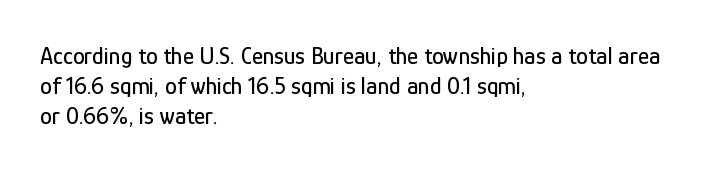
The image shows 24 px text type, upright; set left-aligned, normal line spacing (1.26x), normal letter spacing, not underlined.
